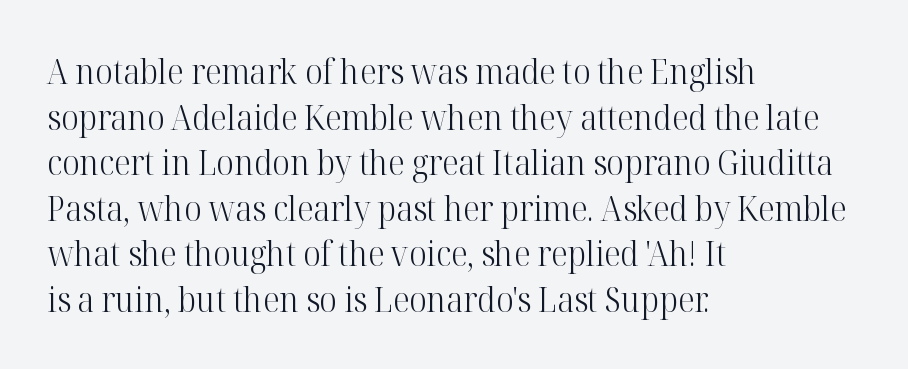
{"serif": "yes", "italic": "no", "bold": "no", "weight": "light", "width": "normal", "stroke_contrast": "high", "x_height": "medium", "monospaced": "no", "underline": "no", "align": "left", "line_spacing": "normal", "line_spacing_ratio": 1.34, "letter_spacing": "normal", "letter_spacing_em": 0.0, "glyph_px": 34}
